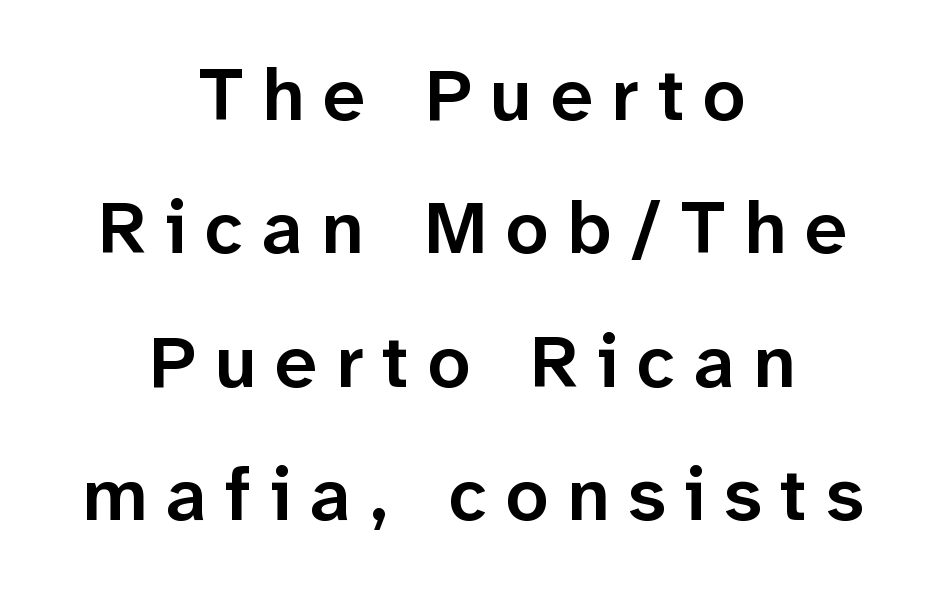
The image shows 75 px semibold sans-serif type, upright; set centered, line spacing 1.78x, unusually wide letter spacing (+0.25 em), not underlined; low stroke contrast and a medium x-height.
